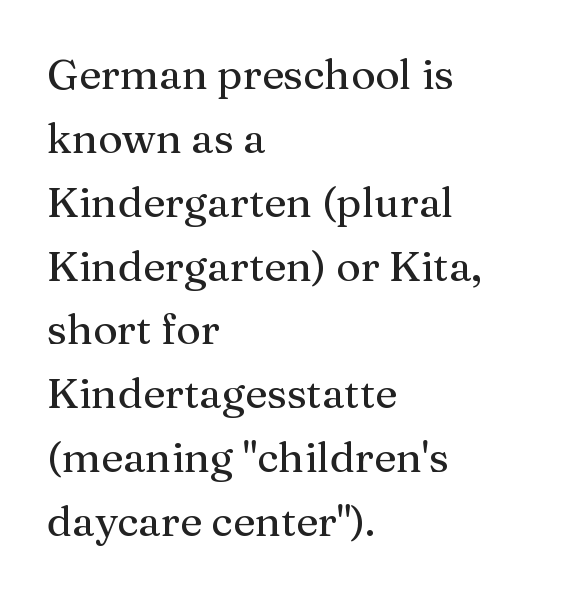
Q: Is the text italic (slanted)? A: No, it is upright.
Q: Is the typeface a serif or a sans-serif typeface? A: Serif.
Q: Is the text underlined? A: No.
Q: How is the paragraph aligned? A: Left-aligned.
Q: Is the spacing between letters normal or unusually wide? A: Normal.
Q: Is the spacing between lines tight, normal or loose? A: Normal.
Q: Width (condensed, normal, or wide)? A: Normal.
Q: Stroke contrast? A: Medium.
Q: x-height? A: Medium.
Q: Monospaced? A: No.
